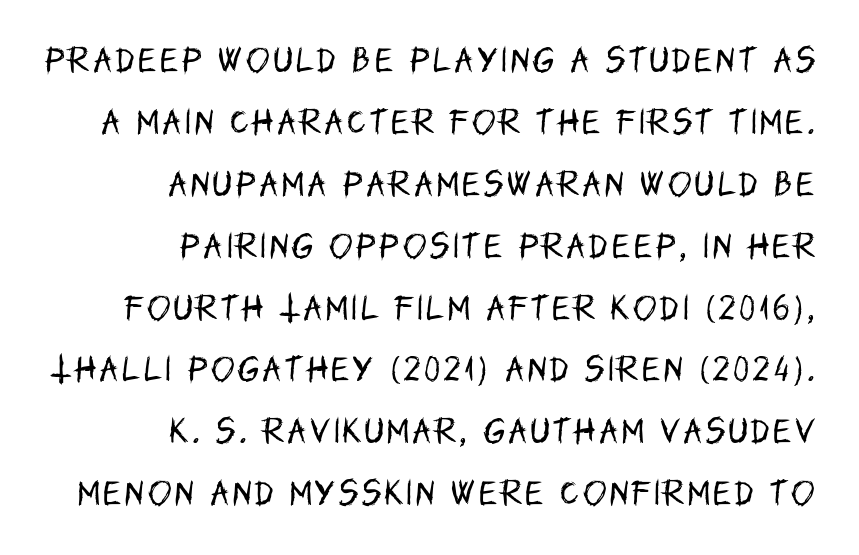
The image shows 28 px regular-weight, condensed sans-serif type, upright; set right-aligned, loose line spacing (2.21x), not underlined; low stroke contrast and a large x-height.
